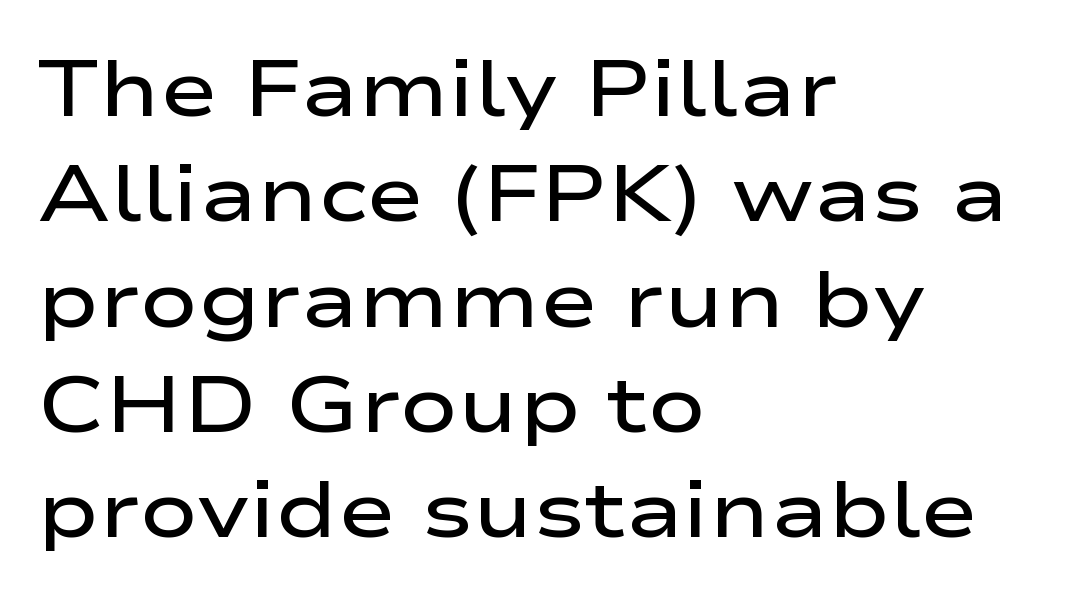
The image shows 78 px semibold, wide sans-serif type, upright; set left-aligned, normal line spacing (1.35x), normal letter spacing, not underlined; low stroke contrast and a medium x-height.
